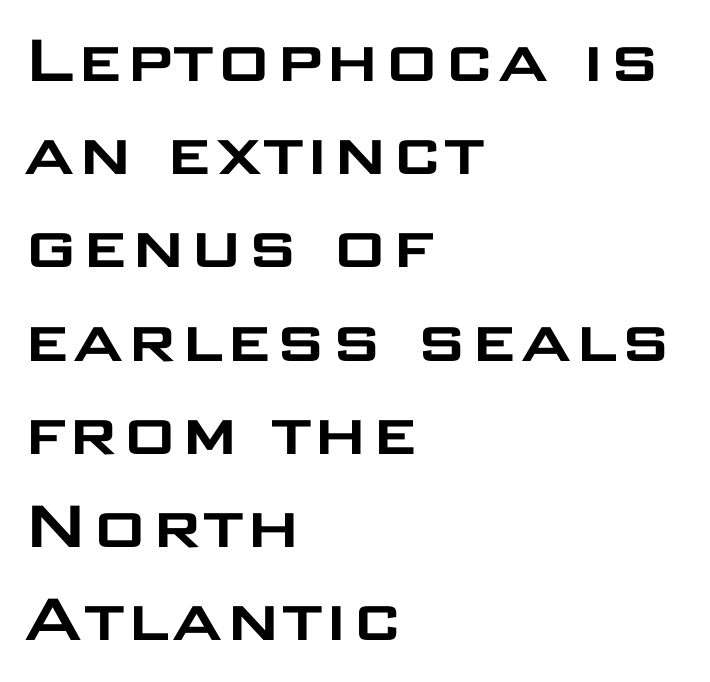
Q: Is the text italic (slanted)? A: No, it is upright.
Q: Is the typeface a serif or a sans-serif typeface? A: Sans-serif.
Q: Is the text underlined? A: No.
Q: How is the paragraph aligned? A: Left-aligned.
Q: Is the spacing between letters normal or unusually wide? A: Normal.
Q: Width (condensed, normal, or wide)? A: Wide.
Q: Stroke contrast? A: Low.
Q: x-height? A: Large.
Q: Monospaced? A: No.
